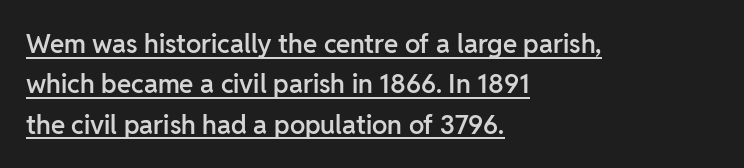
When letters stand straight like this, we call the style roman or upright. Compared with a centered layout, this one pins lines to the left instead. Reading down the column, the eye jumps a familiar distance to each next line. The passage shown has conventional tracking throughout.
